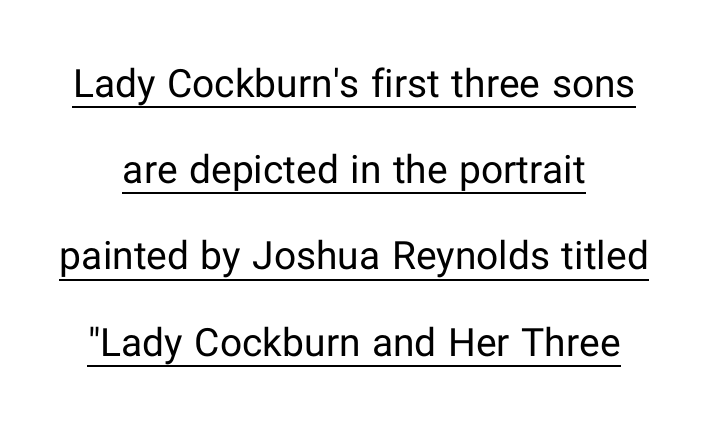
The image shows 39 px regular-weight sans-serif type, upright; set loose line spacing (2.21x), normal letter spacing, underlined; low stroke contrast and a medium x-height.
